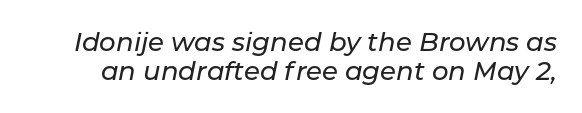
Q: Is the text italic (slanted)? A: Yes, it leans right by about 11 degrees.
Q: Is the text underlined? A: No.
Q: Is the spacing between letters normal or unusually wide? A: Normal.
Q: Is the spacing between lines tight, normal or loose? A: Tight.
